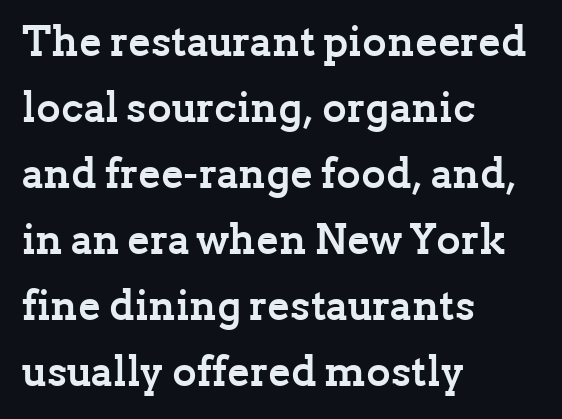
Q: Is the text bold? A: Yes.
Q: Is the text italic (slanted)? A: No, it is upright.
Q: Is the typeface a serif or a sans-serif typeface? A: Serif.
Q: Is the text underlined? A: No.
Q: How is the paragraph aligned? A: Left-aligned.
Q: Is the spacing between letters normal or unusually wide? A: Normal.
Q: Is the spacing between lines tight, normal or loose? A: Normal.
Q: Width (condensed, normal, or wide)? A: Normal.
Q: Stroke contrast? A: Low.
Q: x-height? A: Medium.
Q: Monospaced? A: No.
